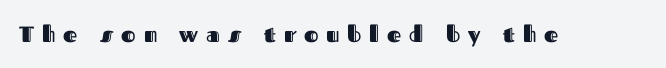
Q: Is the text italic (slanted)? A: No, it is upright.
Q: Is the text underlined? A: No.
Q: Is the spacing between letters normal or unusually wide? A: Unusually wide.
